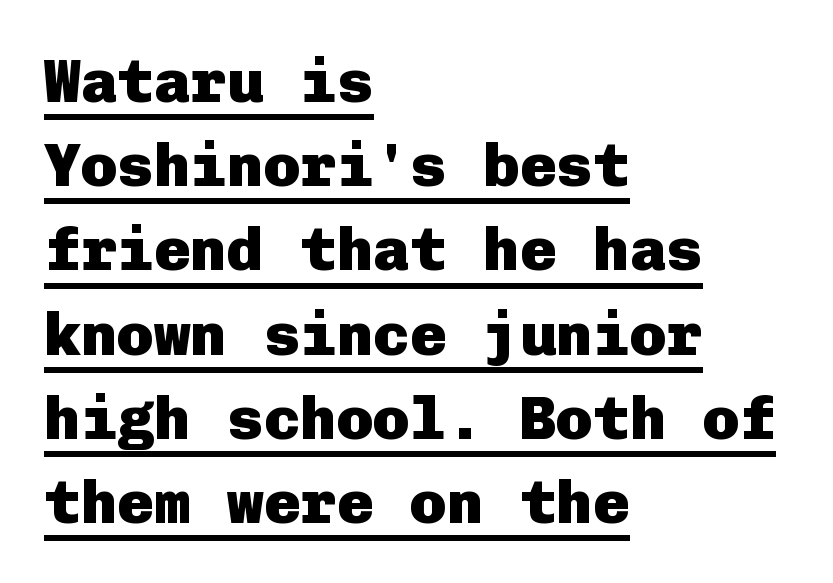
The image shows 61 px heavy sans-serif type, upright; set left-aligned, normal line spacing (1.38x), normal letter spacing, underlined; low stroke contrast and a medium x-height.
